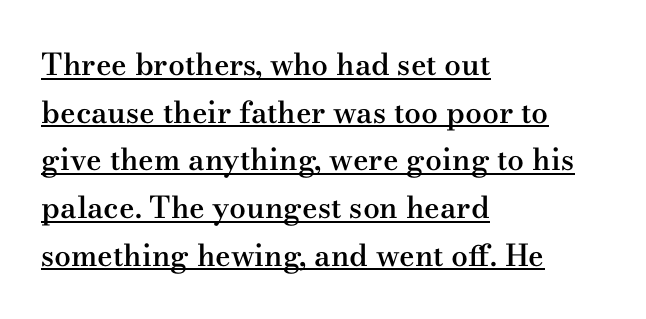
Weight check: semibold — heavier than regular, not quite bold. The typeface chosen for these lines features serifs. A typesetter would mark this as roman, not italic. Beneath each row of characters lies a ruled line. Alignment: flush left.
